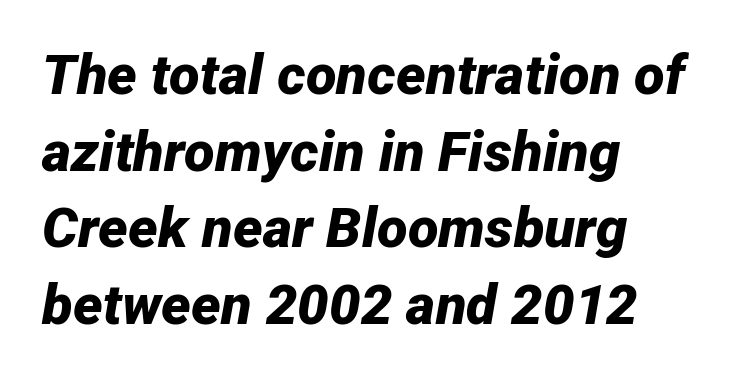
Q: Is the text bold? A: Yes.
Q: Is the text italic (slanted)? A: Yes, it leans right by about 12 degrees.
Q: Is the text underlined? A: No.
Q: How is the paragraph aligned? A: Left-aligned.
Q: Is the spacing between letters normal or unusually wide? A: Normal.
Q: Is the spacing between lines tight, normal or loose? A: Normal.
Q: Width (condensed, normal, or wide)? A: Normal.
Q: Stroke contrast? A: Low.
Q: x-height? A: Medium.
Q: Monospaced? A: No.
